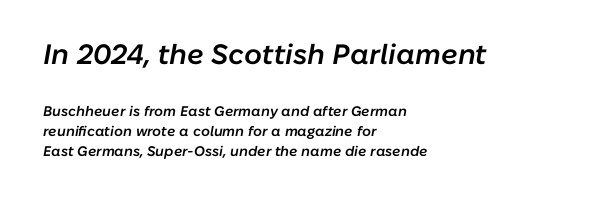
The image shows 28 px semibold type, italic (leaning right); set left-aligned, normal line spacing (1.42x), normal letter spacing, not underlined; the first (top) block is 2.0x larger; low stroke contrast and a medium x-height.
